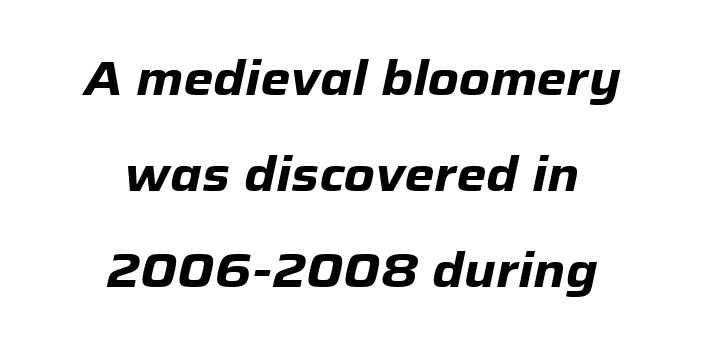
The image shows 48 px heavy type, italic (leaning right); set centered, loose line spacing (2.0x), normal letter spacing, not underlined; low stroke contrast and a medium x-height.
